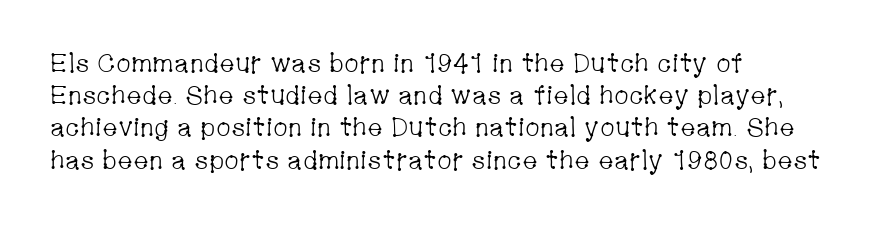
Q: Is the text bold? A: No.
Q: Is the text italic (slanted)? A: No, it is upright.
Q: Is the text underlined? A: No.
Q: How is the paragraph aligned? A: Left-aligned.
Q: Is the spacing between letters normal or unusually wide? A: Normal.
